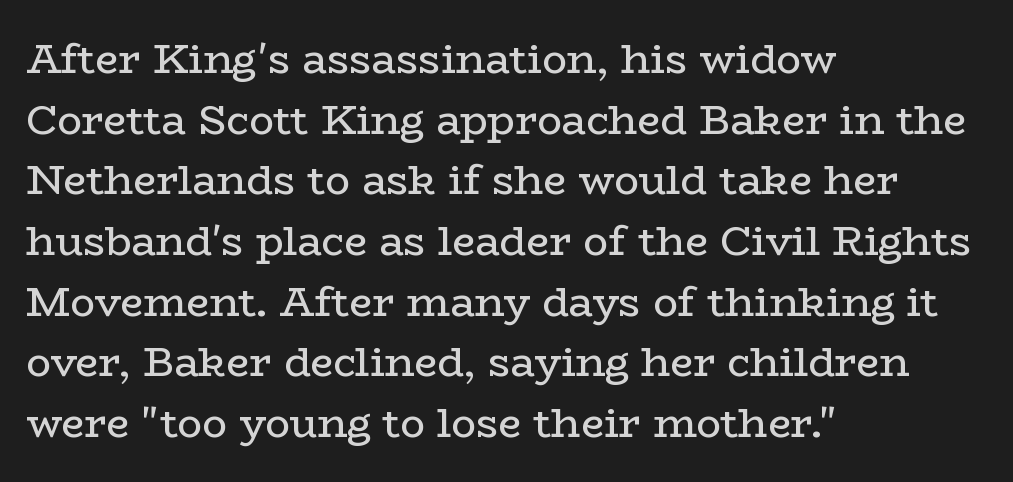
{"serif": "yes", "italic": "no", "bold": "no", "weight": "regular", "width": "wide", "stroke_contrast": "low", "x_height": "medium", "monospaced": "no", "underline": "no", "align": "left", "line_spacing": "normal", "line_spacing_ratio": 1.48, "letter_spacing": "normal", "letter_spacing_em": 0.0, "glyph_px": 41}
